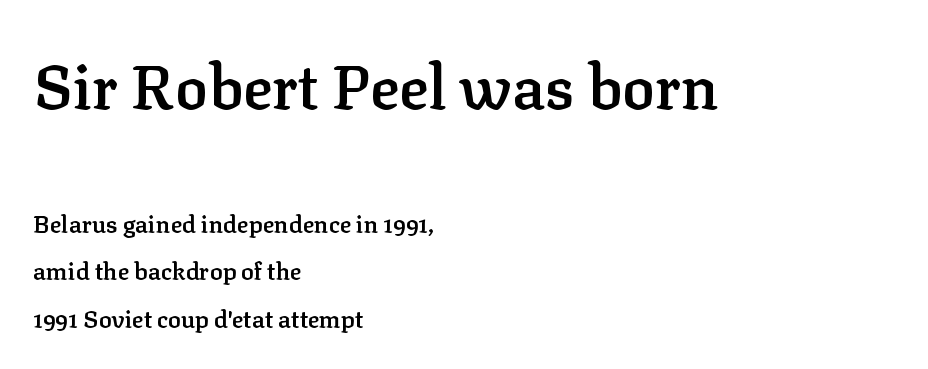
Q: Is the text bold? A: Semi-bold.
Q: Is the text italic (slanted)? A: No, it is upright.
Q: Is the typeface a serif or a sans-serif typeface? A: Serif.
Q: Is the text underlined? A: No.
Q: How is the paragraph aligned? A: Left-aligned.
Q: Is the spacing between letters normal or unusually wide? A: Normal.
Q: Is the spacing between lines tight, normal or loose? A: Loose.
Q: Which block of text is set in a larger size, the first (top) or the second (bottom)? A: The first (top) one.
Q: Width (condensed, normal, or wide)? A: Normal.
Q: Stroke contrast? A: Low.
Q: x-height? A: Medium.
Q: Monospaced? A: No.
